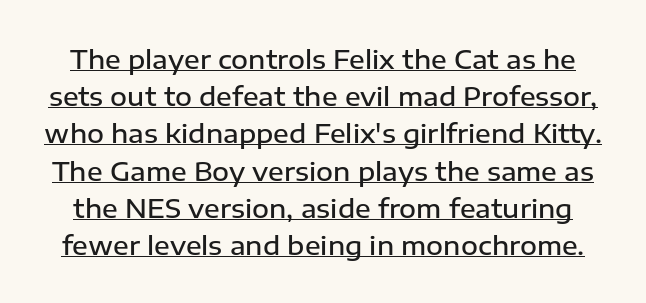
{"italic": "no", "bold": "semi", "underline": "yes", "line_spacing": "normal", "line_spacing_ratio": 1.43, "letter_spacing": "normal", "letter_spacing_em": 0.0, "glyph_px": 26}
